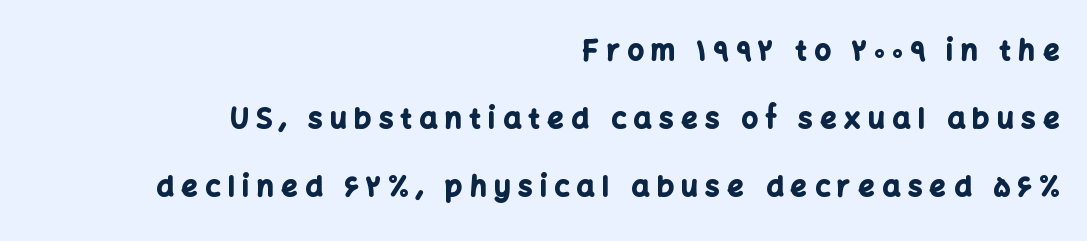
{"serif": "no", "italic": "no", "bold": "yes", "weight": "bold", "width": "normal", "stroke_contrast": "low", "x_height": "medium", "monospaced": "no", "underline": "no", "align": "right", "line_spacing": "loose", "line_spacing_ratio": 2.43, "letter_spacing": "wide", "letter_spacing_em": 0.28, "glyph_px": 28}
